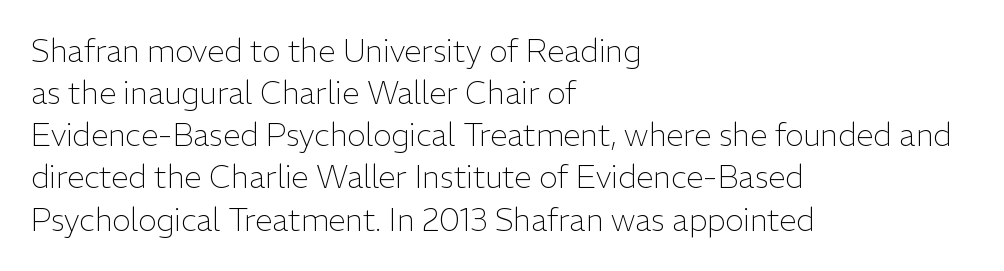
The image shows 31 px light sans-serif type, upright; set left-aligned, normal line spacing (1.36x), normal letter spacing, not underlined; low stroke contrast and a medium x-height.
